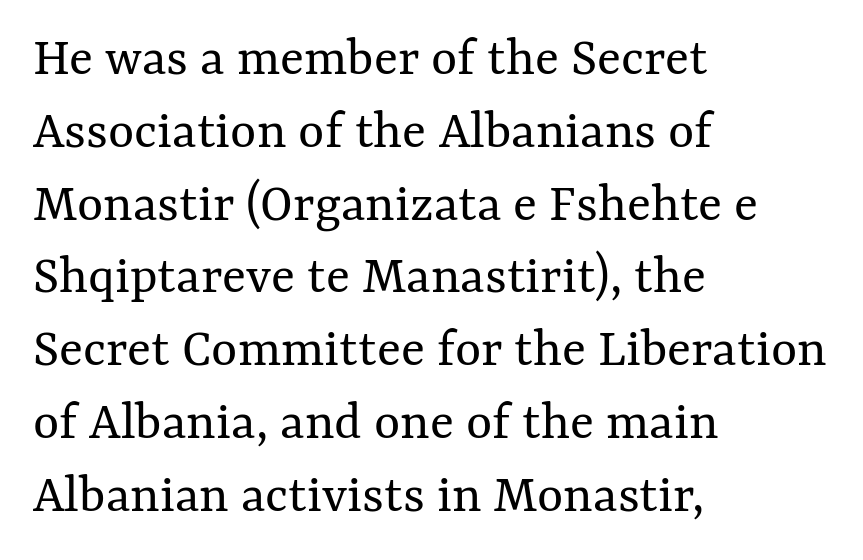
Type without underlining. Ascenders rise straight up at ninety degrees. The letters advance in unequal steps, a hallmark of proportional type. There is no visible air inserted between adjacent glyphs.
